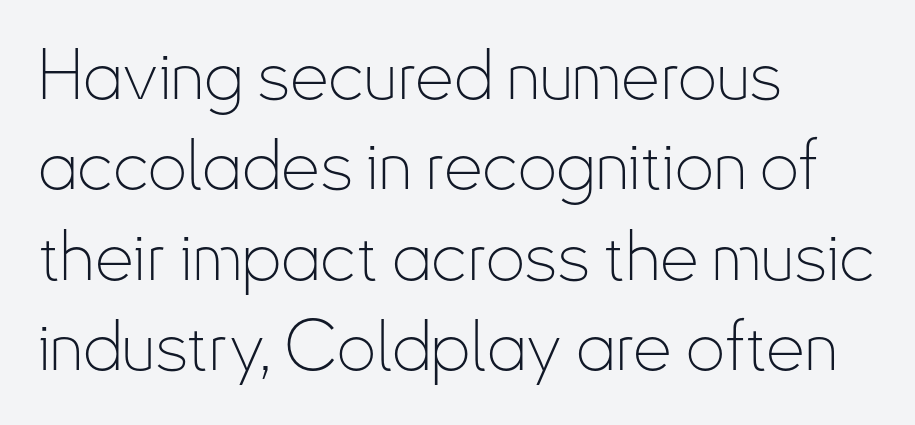
The image shows 69 px thin, condensed sans-serif type, upright; set left-aligned, normal line spacing (1.31x), normal letter spacing, not underlined; low stroke contrast and a small x-height.
